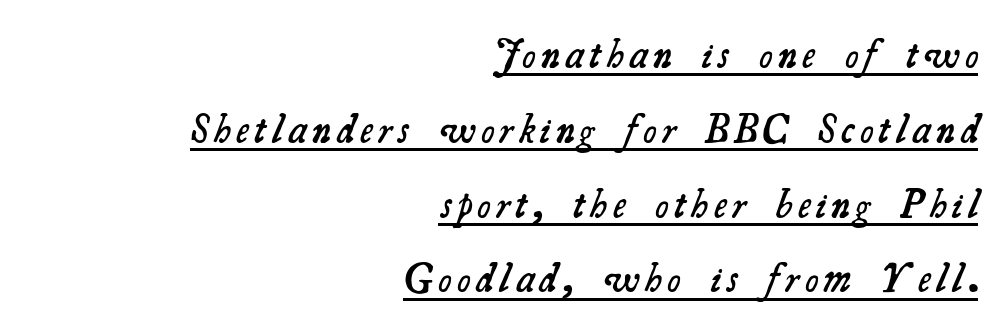
{"serif": "yes", "bold": "semi", "weight": "semibold", "width": "normal", "stroke_contrast": "medium", "x_height": "small", "monospaced": "no", "underline": "yes", "align": "right", "line_spacing_ratio": 1.87, "glyph_px": 40}
